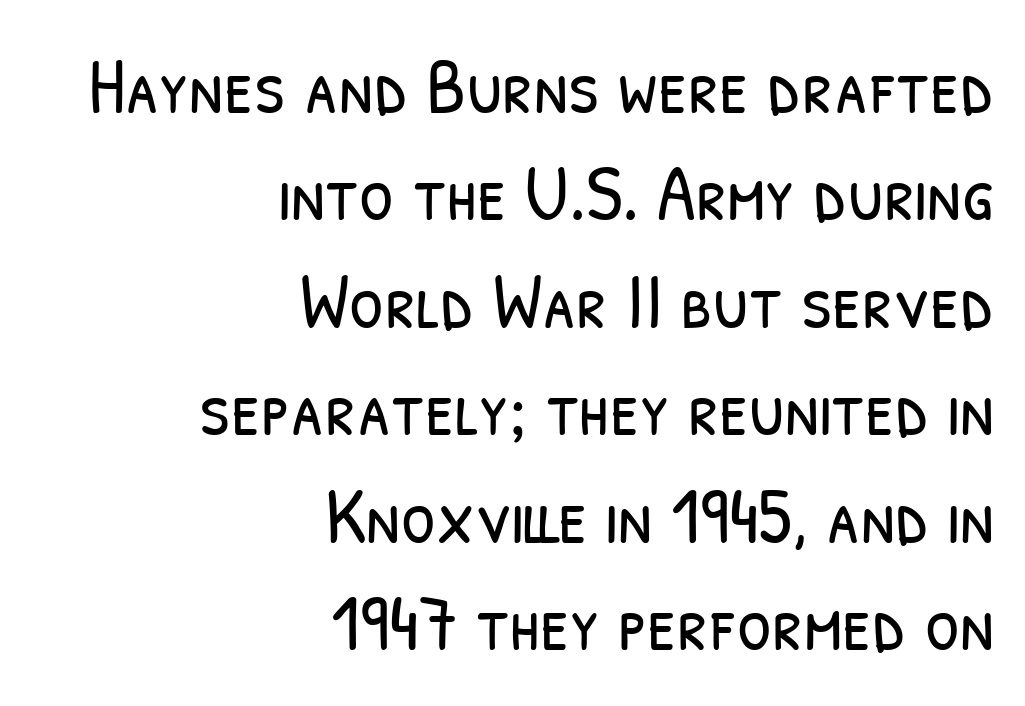
The image shows 79 px light, condensed sans-serif type; set right-aligned, normal line spacing (1.36x), normal letter spacing, not underlined; low stroke contrast and a medium x-height.
